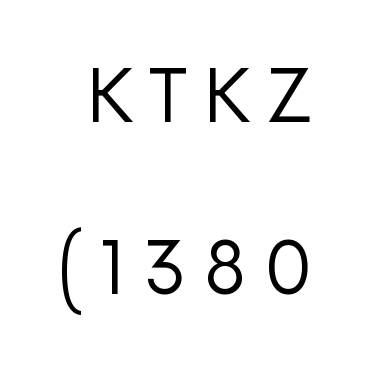
Ordinary non-slanted type is in use. The block of text is sparse from top to bottom, with ample space between rows. Quick note: underline off. How are the letters spaced? Widely, with obvious added tracking. Ink coverage per letter is moderate at most.
